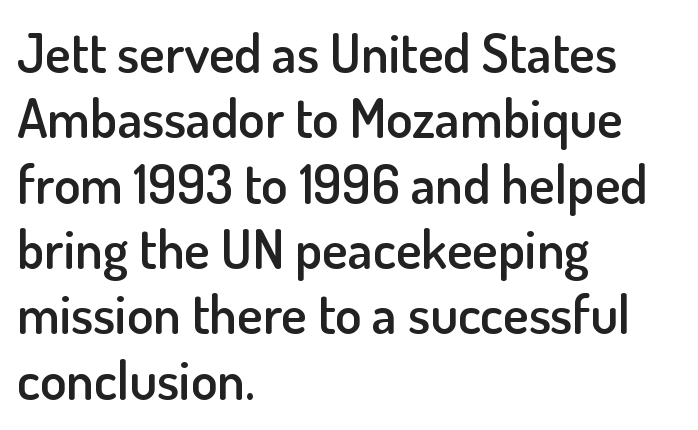
The image shows 54 px semibold sans-serif type, upright; set left-aligned, line spacing 1.21x, normal letter spacing, not underlined; low stroke contrast and a small x-height.
